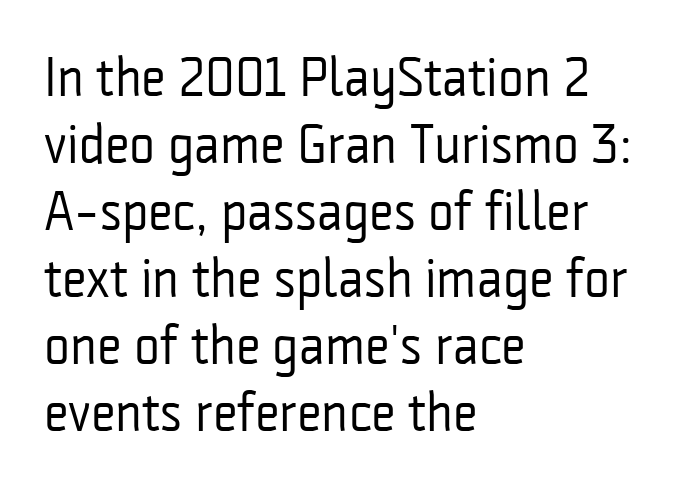
{"serif": "no", "italic": "no", "bold": "no", "weight": "regular", "width": "condensed", "stroke_contrast": "low", "x_height": "medium", "monospaced": "no", "underline": "no", "align": "left", "line_spacing_ratio": 1.22, "letter_spacing": "normal", "letter_spacing_em": 0.0, "glyph_px": 55}
